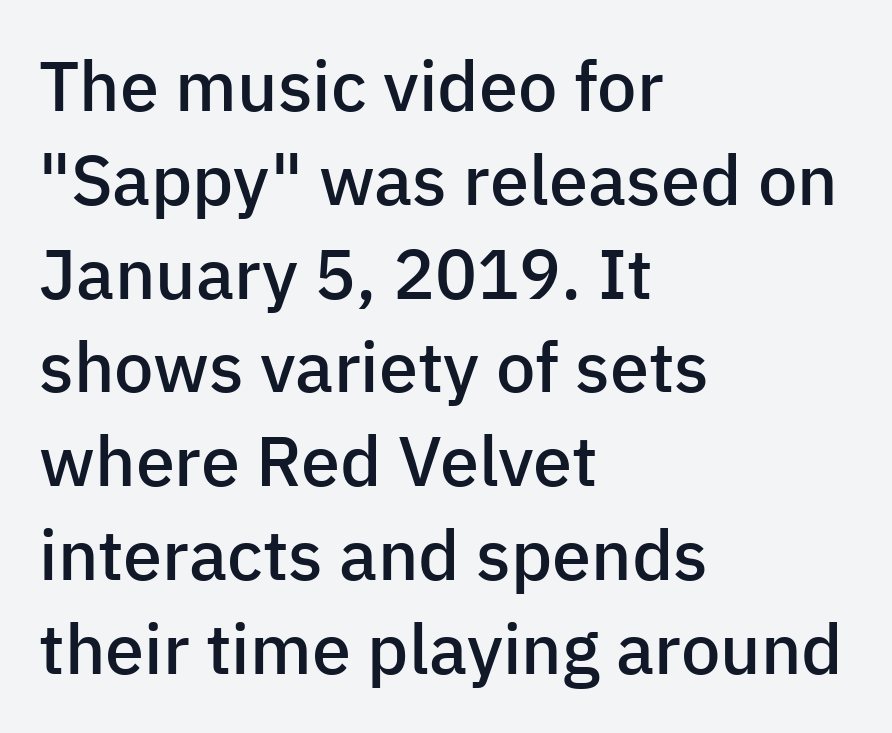
The image shows 70 px semibold sans-serif type, upright; set left-aligned, normal line spacing (1.34x), normal letter spacing, not underlined; low stroke contrast and a medium x-height.
